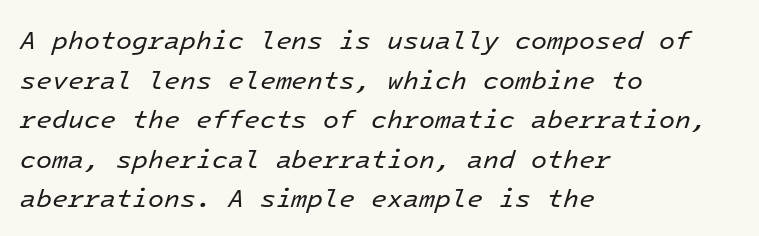
{"italic": "yes", "lean": "right", "slant_degrees": 16, "bold": "no", "underline": "no", "align": "left", "line_spacing": "normal", "line_spacing_ratio": 1.52, "letter_spacing": "normal", "letter_spacing_em": 0.0, "glyph_px": 26}
